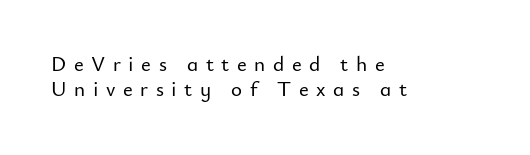
The space beneath each line is pristine and unruled. Does extra space separate the letters? Yes, quite a lot of it. The text block is weighted toward the left margin, trailing off unevenly rightward. Tall strokes in this sample are plumb rather than angled.
